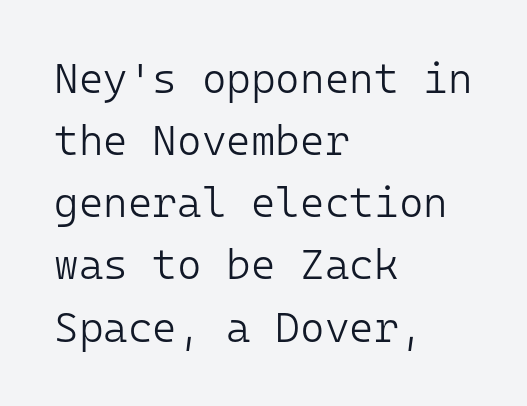
The image shows 42 px light sans-serif type, upright, monospaced; set left-aligned, normal line spacing (1.48x), normal letter spacing, not underlined; low stroke contrast and a medium x-height.
